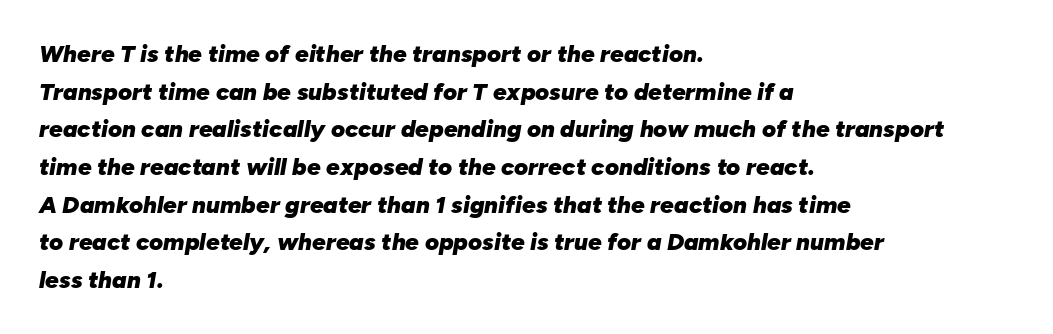
The image shows 24 px bold type, italic (leaning right); set left-aligned, normal line spacing (1.57x), normal letter spacing, not underlined.
